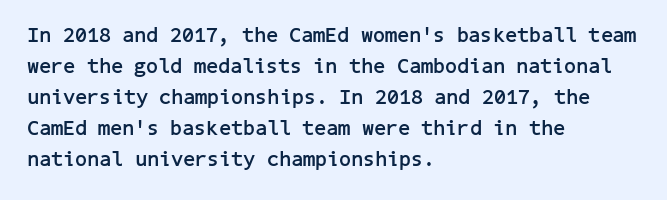
{"italic": "no", "bold": "yes", "underline": "no", "align": "left", "line_spacing": "normal", "line_spacing_ratio": 1.48, "letter_spacing": "normal", "letter_spacing_em": 0.0, "glyph_px": 21}
